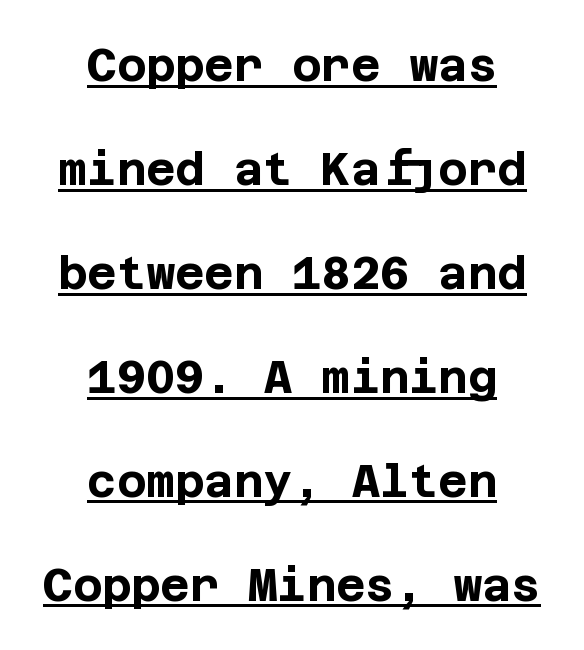
The image shows 45 px bold sans-serif type, upright; set centered, loose line spacing (2.31x), normal letter spacing, underlined; low stroke contrast and a large x-height.
